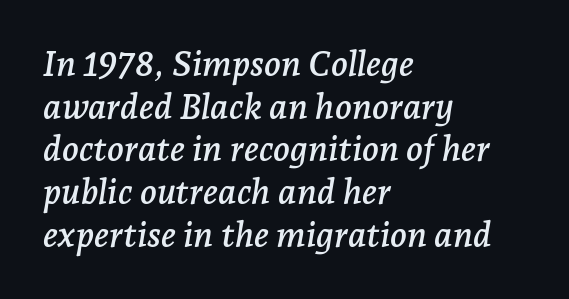
The image shows 35 px serif type, italic (leaning right); set left-aligned, line spacing 1.22x, normal letter spacing, not underlined; low stroke contrast and a medium x-height.
